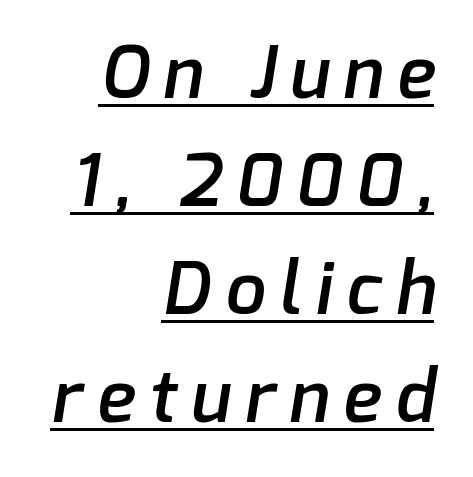
The face used here is rendered with a markedly widened letterfit. Examine the stroke ends and you'll find no serifs. The paragraph has a hard right edge and a soft left edge. The rendering uses natural spacing where letterforms have individual widths.
